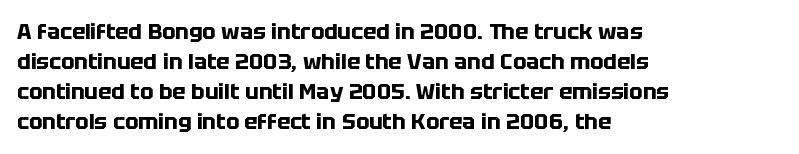
The image shows 22 px bold type, upright; set left-aligned, normal line spacing (1.37x), normal letter spacing, not underlined.
